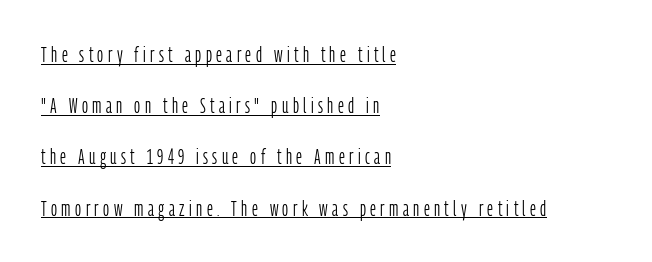
Q: Is the text bold? A: No.
Q: Is the text italic (slanted)? A: No, it is upright.
Q: Is the text underlined? A: Yes.
Q: How is the paragraph aligned? A: Left-aligned.
Q: Is the spacing between letters normal or unusually wide? A: Unusually wide.
Q: Is the spacing between lines tight, normal or loose? A: Loose.
